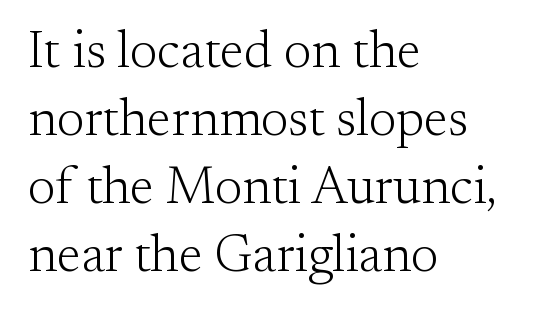
Q: Is the text bold? A: No.
Q: Is the text italic (slanted)? A: No, it is upright.
Q: Is the typeface a serif or a sans-serif typeface? A: Serif.
Q: Is the text underlined? A: No.
Q: How is the paragraph aligned? A: Left-aligned.
Q: Is the spacing between letters normal or unusually wide? A: Normal.
Q: Is the spacing between lines tight, normal or loose? A: Normal.
Q: Width (condensed, normal, or wide)? A: Normal.
Q: Stroke contrast? A: Medium.
Q: x-height? A: Small.
Q: Monospaced? A: No.
